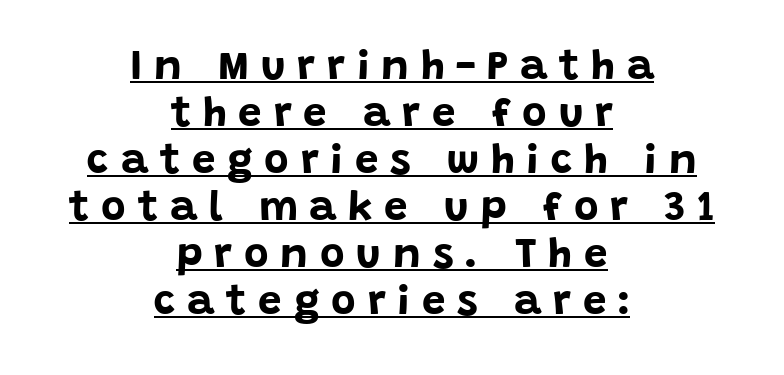
Style check: upright. There is plenty of visible air inserted between adjacent glyphs. Compared with a flush-left layout, this one balances lines on the center instead. Typographic density is high because the face is bold. A typographer would call this underscored text. The rendering shows plain stroke endings on the letterforms — a sans-serif design.
